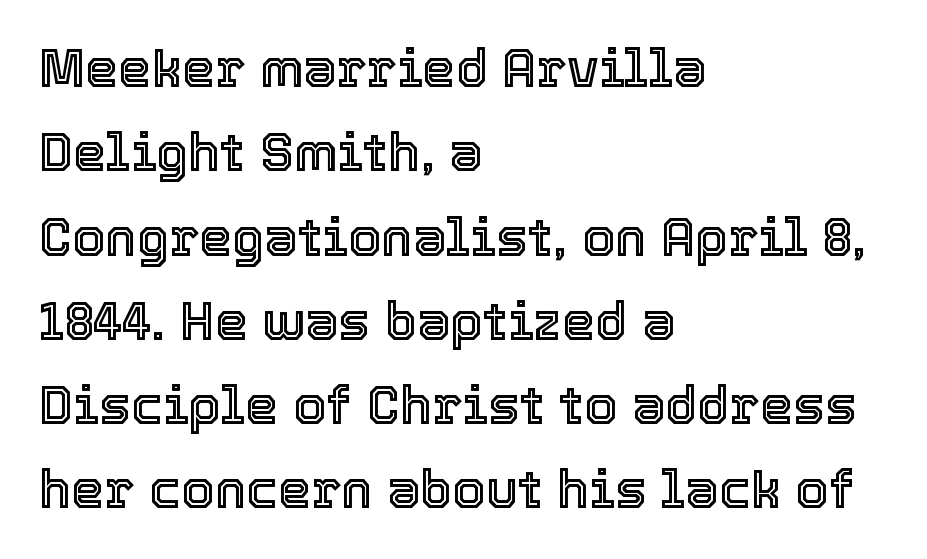
Q: Is the text italic (slanted)? A: No, it is upright.
Q: Is the text underlined? A: No.
Q: How is the paragraph aligned? A: Left-aligned.
Q: Is the spacing between letters normal or unusually wide? A: Normal.
Q: Is the spacing between lines tight, normal or loose? A: Normal.
Q: Width (condensed, normal, or wide)? A: Normal.
Q: x-height? A: Medium.
Q: Monospaced? A: No.
